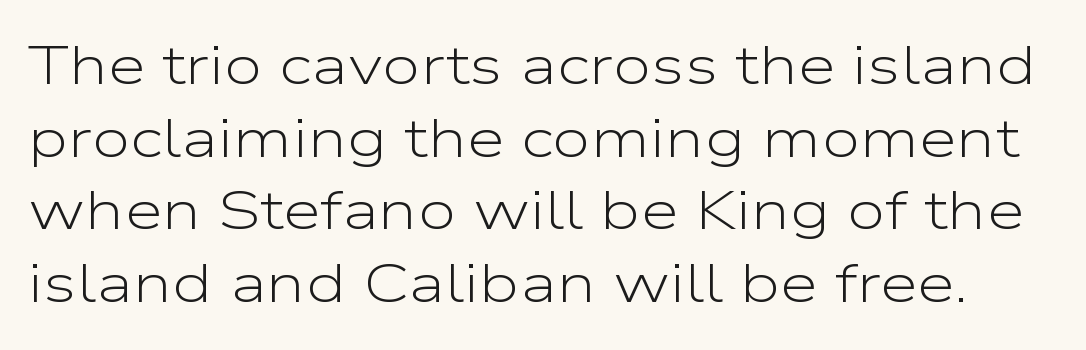
Here the glyphs are tracked normally, forming tight word shapes. This is sans-serif lettering, the kind often seen on screens and signage. Each letter keeps its own natural width here, so spacing adapts to shape. The strokes carry an ordinary text weight at most.
